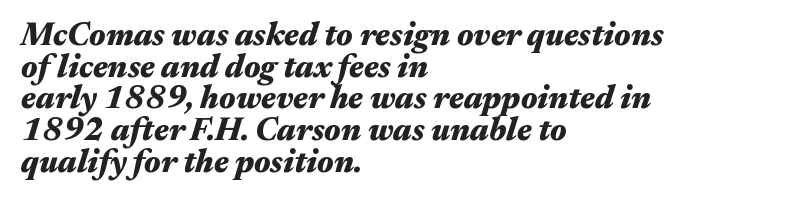
You could not count columns in this text — the font is proportionally spaced. Any mark beneath the type? The region is blank. Quick note: italic. Honestly, the letter spacing is just normal — you wouldn't notice it. Vertical spacing — tight. Typesetter's note: full bold, strokes at maximum text heaviness.
